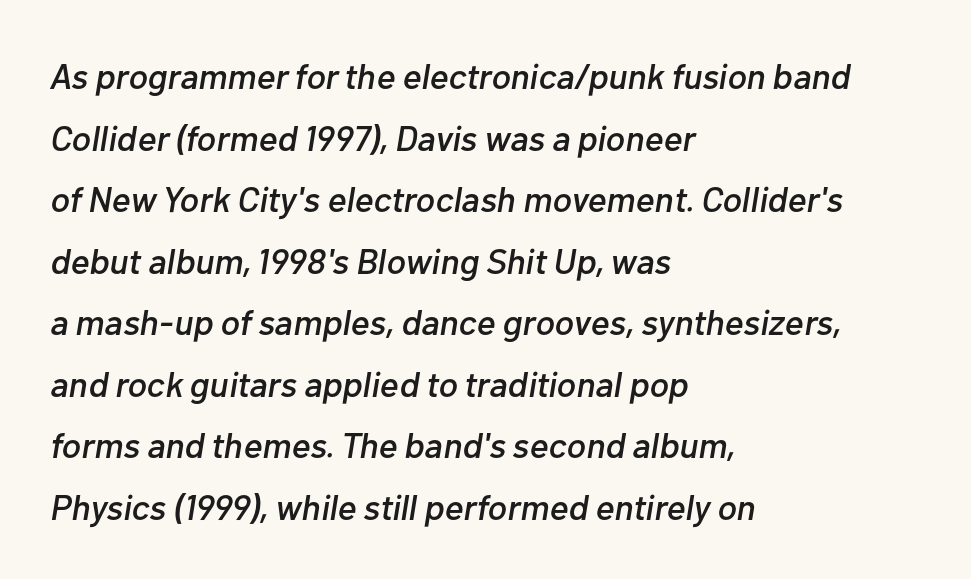
{"italic": "yes", "lean": "right", "slant_degrees": 10, "width": "normal", "stroke_contrast": "low", "x_height": "medium", "monospaced": "no", "underline": "no", "align": "left", "line_spacing_ratio": 1.71, "letter_spacing": "normal", "letter_spacing_em": 0.0, "glyph_px": 36}
